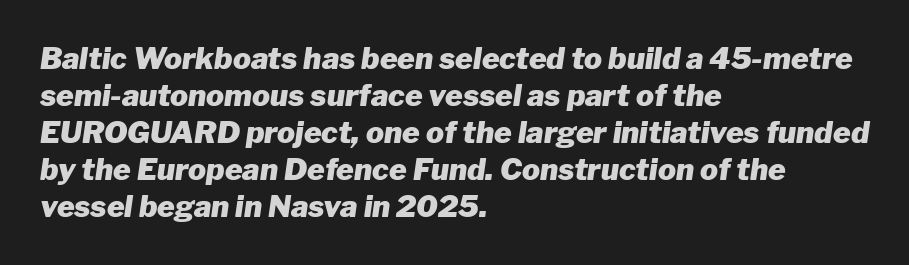
This sample is left-justified, so line endings fall wherever the words run out. Think of a printed novel: that variable character pitch is what you see here. Clear beneath every line of the passage. Characters are canted at an angle relative to the baseline's perpendicular. Tracking here is standard; glyphs follow each other at the usual distance. Each glyph is drawn with heavy, bold strokes.
